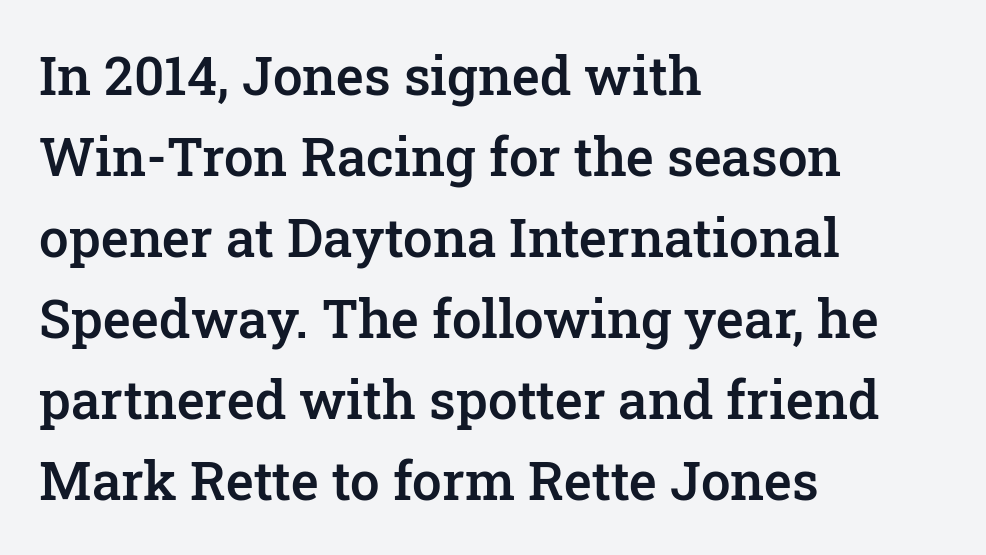
Q: Is the text bold? A: Semi-bold.
Q: Is the text italic (slanted)? A: No, it is upright.
Q: Is the typeface a serif or a sans-serif typeface? A: Serif.
Q: Is the text underlined? A: No.
Q: How is the paragraph aligned? A: Left-aligned.
Q: Is the spacing between letters normal or unusually wide? A: Normal.
Q: Is the spacing between lines tight, normal or loose? A: Normal.
Q: Width (condensed, normal, or wide)? A: Normal.
Q: Stroke contrast? A: Low.
Q: x-height? A: Medium.
Q: Monospaced? A: No.
